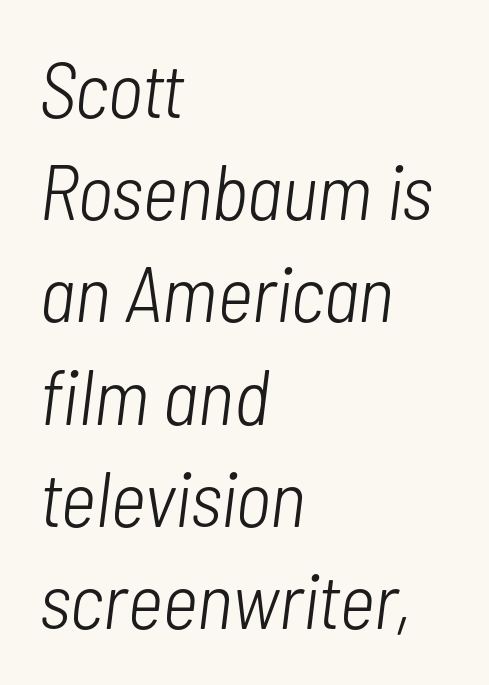
{"italic": "yes", "lean": "right", "slant_degrees": 7, "bold": "no", "weight": "light", "width": "condensed", "stroke_contrast": "low", "x_height": "medium", "monospaced": "no", "underline": "no", "align": "left", "line_spacing": "normal", "line_spacing_ratio": 1.31, "letter_spacing": "normal", "letter_spacing_em": 0.0, "glyph_px": 78}
